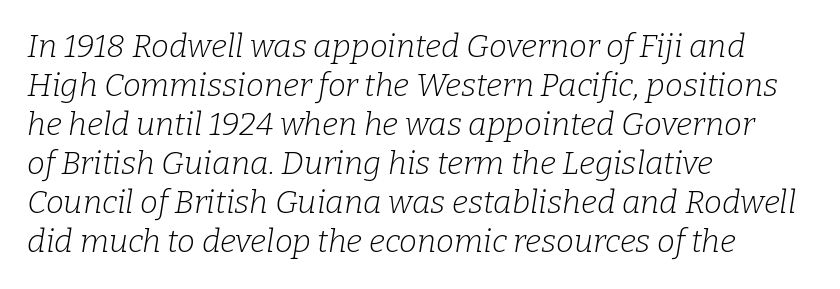
Q: Is the text bold? A: No.
Q: Is the text italic (slanted)? A: Yes, it leans right by about 9 degrees.
Q: Is the typeface a serif or a sans-serif typeface? A: Serif.
Q: Is the text underlined? A: No.
Q: How is the paragraph aligned? A: Left-aligned.
Q: Is the spacing between letters normal or unusually wide? A: Normal.
Q: Width (condensed, normal, or wide)? A: Normal.
Q: Stroke contrast? A: Low.
Q: x-height? A: Medium.
Q: Monospaced? A: No.
